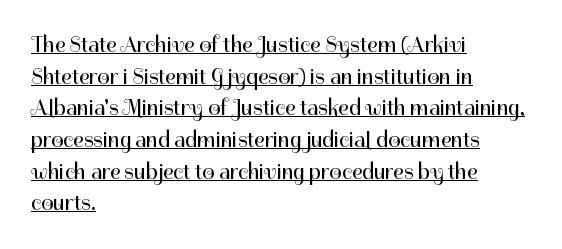
The image shows 22 px text type, upright; set left-aligned, normal line spacing (1.44x), normal letter spacing, underlined.
